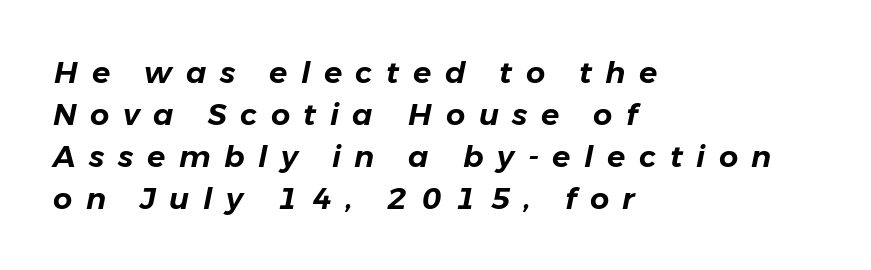
The image shows 30 px text type, italic (leaning right); set left-aligned, normal line spacing (1.4x), unusually wide letter spacing (+0.45 em), not underlined; low stroke contrast and a medium x-height.
